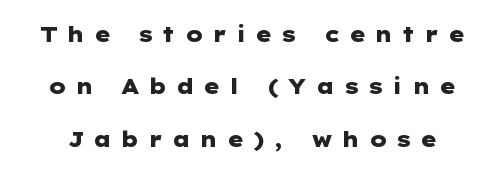
Does the leading feel generous? Absolutely, it's lavish. Style check: upright. Underlining? Definitely not there. Letter spacing: wide. A dark, heavy texture on the line: the type is bold.
